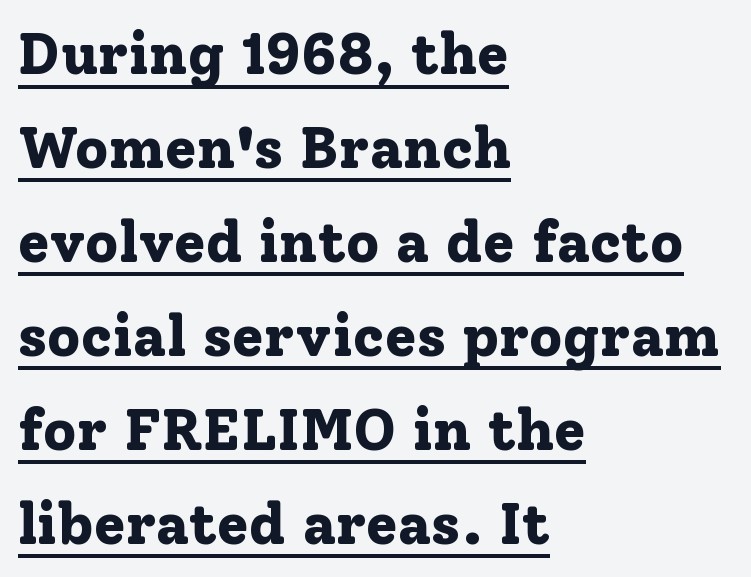
Students, this is bold: see how much ink each stroke carries. A typesetter would call this proportional, since set widths differ per character. Caption: multi-line text, flush left, ragged right. Quick note: underline on. The horizontal fit of the characters is conventional and even.
